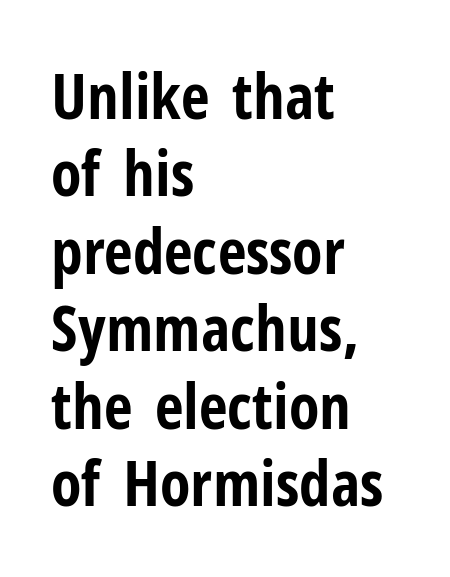
The strokes are fattened all the way to bold. The space directly below the letters is spotless. You can tell it's not italic because the verticals are truly vertical. Looks like regular typesetting: each glyph gets only the width it needs. In terms of letterspacing, this is plain default setting. To sum up the face: it is a sans, with no serifs.
